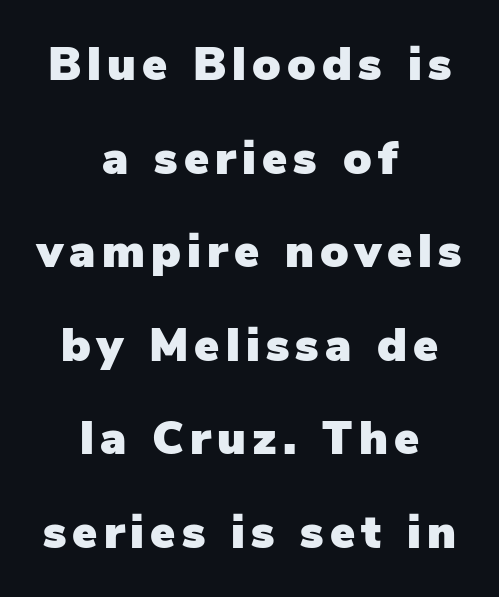
{"serif": "no", "italic": "no", "width": "normal", "stroke_contrast": "low", "x_height": "medium", "monospaced": "no", "underline": "no", "align": "center", "line_spacing": "loose", "line_spacing_ratio": 1.99, "glyph_px": 47}
